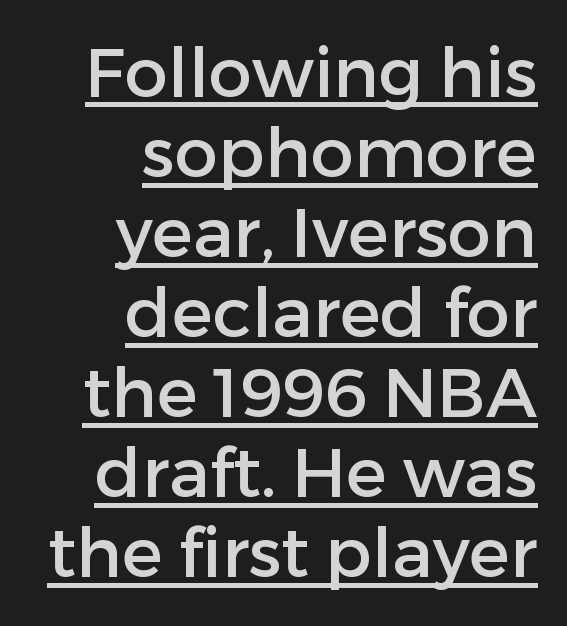
Every row of glyphs terminates at an identical x-position on the right. Default kerning and tracking; the words read as compact shapes. The specimen reads as upright at a glance. Every word sits above its own underline.
